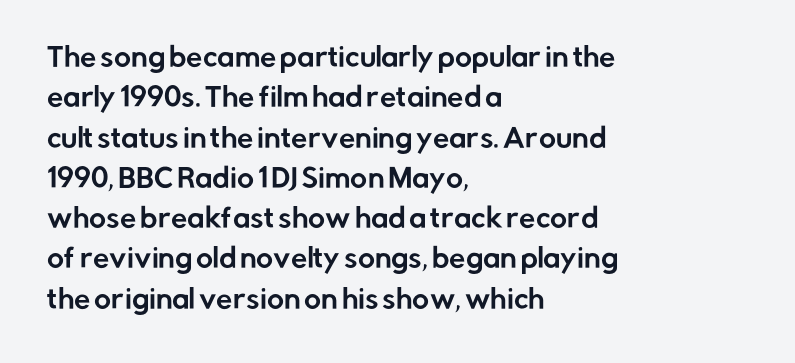
{"italic": "no", "underline": "no", "align": "left", "line_spacing": "normal", "line_spacing_ratio": 1.55, "letter_spacing": "normal", "letter_spacing_em": 0.0, "glyph_px": 26}
